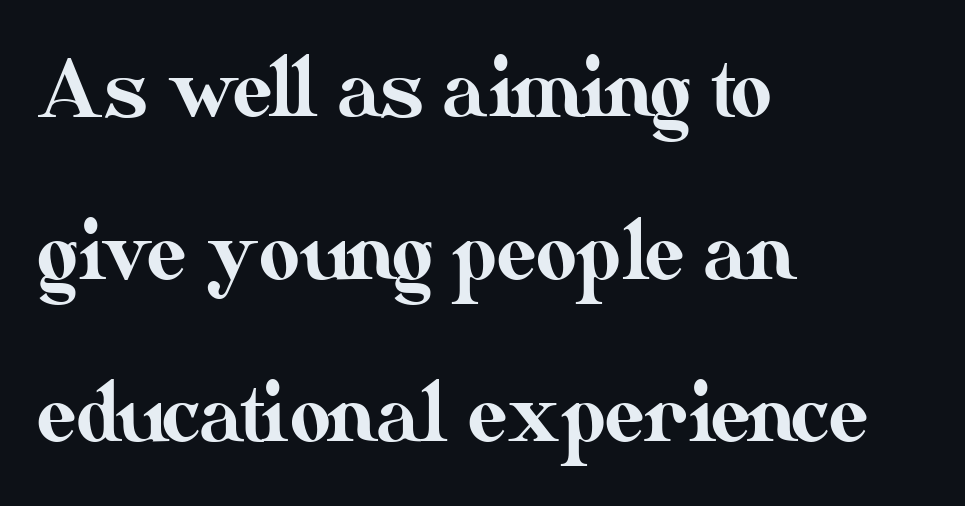
Q: Is the text italic (slanted)? A: No, it is upright.
Q: Is the text underlined? A: No.
Q: How is the paragraph aligned? A: Left-aligned.
Q: Is the spacing between letters normal or unusually wide? A: Normal.
Q: Is the spacing between lines tight, normal or loose? A: Loose.
Q: Width (condensed, normal, or wide)? A: Normal.
Q: Stroke contrast? A: Medium.
Q: x-height? A: Small.
Q: Monospaced? A: No.
